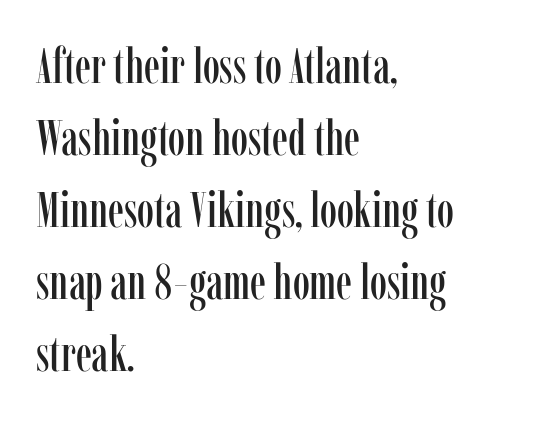
Q: Is the text italic (slanted)? A: No, it is upright.
Q: Is the typeface a serif or a sans-serif typeface? A: Serif.
Q: Is the text underlined? A: No.
Q: How is the paragraph aligned? A: Left-aligned.
Q: Is the spacing between letters normal or unusually wide? A: Normal.
Q: Is the spacing between lines tight, normal or loose? A: Normal.
Q: Width (condensed, normal, or wide)? A: Condensed.
Q: Stroke contrast? A: Low.
Q: x-height? A: Medium.
Q: Monospaced? A: No.
